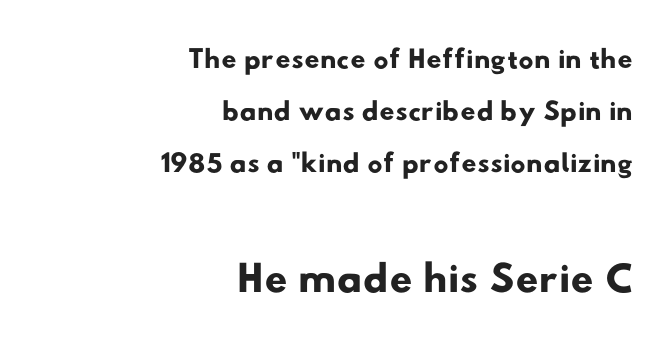
The image shows 63 px wide sans-serif type; set right-aligned, line spacing 1.24x, normal letter spacing, not underlined; the second (bottom) block is 1.5x larger; low stroke contrast and a small x-height.
